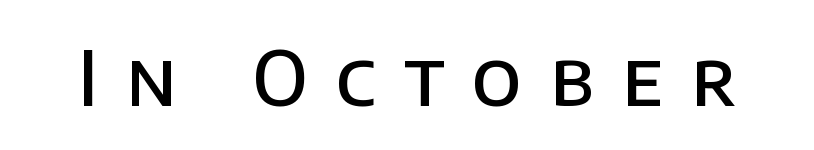
The image shows 76 px semibold sans-serif type, upright; set unusually wide letter spacing (+0.37 em), not underlined; low stroke contrast and a large x-height.
